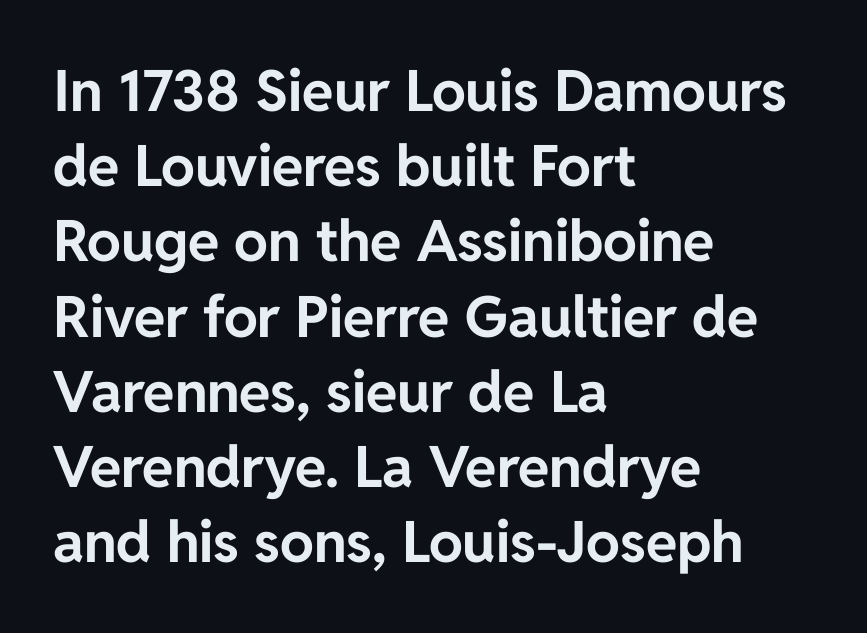
Q: Is the text bold? A: Yes.
Q: Is the text italic (slanted)? A: No, it is upright.
Q: Is the typeface a serif or a sans-serif typeface? A: Sans-serif.
Q: Is the text underlined? A: No.
Q: How is the paragraph aligned? A: Left-aligned.
Q: Is the spacing between letters normal or unusually wide? A: Normal.
Q: Is the spacing between lines tight, normal or loose? A: Normal.
Q: Width (condensed, normal, or wide)? A: Normal.
Q: Stroke contrast? A: Low.
Q: x-height? A: Medium.
Q: Monospaced? A: No.
